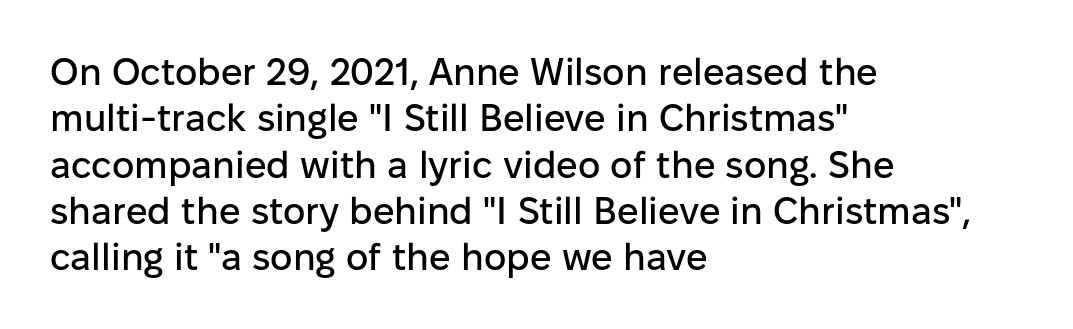
{"serif": "no", "italic": "no", "width": "normal", "stroke_contrast": "low", "x_height": "medium", "monospaced": "no", "underline": "no", "align": "left", "line_spacing_ratio": 1.22, "letter_spacing": "normal", "letter_spacing_em": 0.0, "glyph_px": 38}
